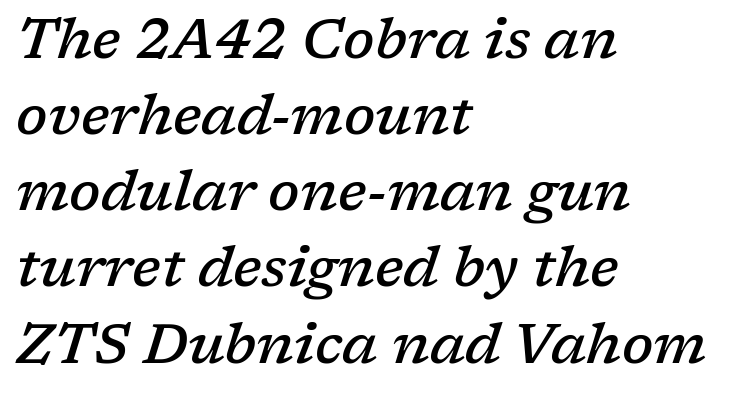
The rendering uses natural spacing where letterforms have individual widths. You can tell from the footed stems that serif type was used. Italic? Definitely — the glyphs are oblique. A bit beefed up — I'd call it semibold rather than bold. Plain, unruled lines of type.
